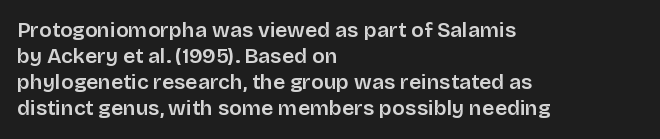
Q: Is the text italic (slanted)? A: No, it is upright.
Q: Is the text underlined? A: No.
Q: How is the paragraph aligned? A: Left-aligned.
Q: Is the spacing between letters normal or unusually wide? A: Normal.
